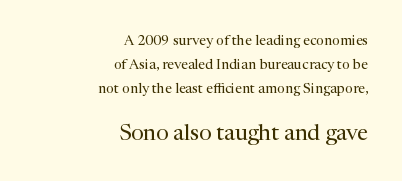
Q: Is the text bold? A: No.
Q: Is the text italic (slanted)? A: No, it is upright.
Q: Is the text underlined? A: No.
Q: How is the paragraph aligned? A: Right-aligned.
Q: Is the spacing between letters normal or unusually wide? A: Normal.
Q: Which block of text is set in a larger size, the first (top) or the second (bottom)? A: The second (bottom) one.
